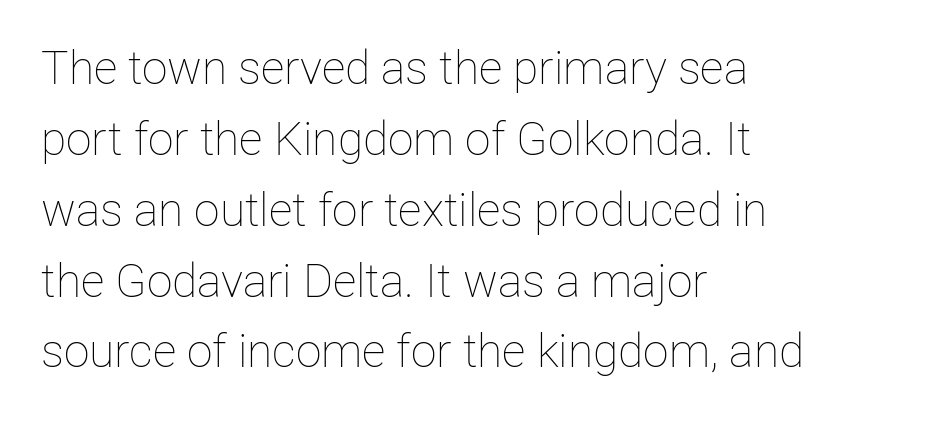
The image shows 46 px thin type, upright; set left-aligned, normal line spacing (1.54x), normal letter spacing, not underlined; low stroke contrast and a medium x-height.
